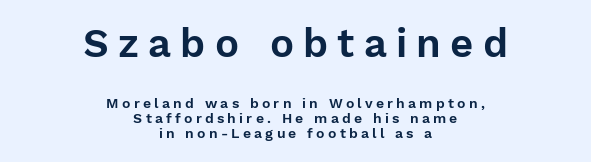
{"serif": "no", "italic": "no", "width": "normal", "stroke_contrast": "low", "x_height": "medium", "monospaced": "no", "underline": "no", "align": "center", "line_spacing": "tight", "line_spacing_ratio": 1.08, "letter_spacing": "wide", "letter_spacing_em": 0.23, "larger_block": "first", "size_ratio": 2.86, "glyph_px": 40}
